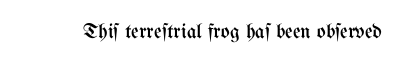
The passage shown is not underscored anywhere. The font's upright variant was chosen for this text. Stems here are at most as thick as an everyday book face. Observe the ordinary spacing: letters are neighbours, not strangers.
